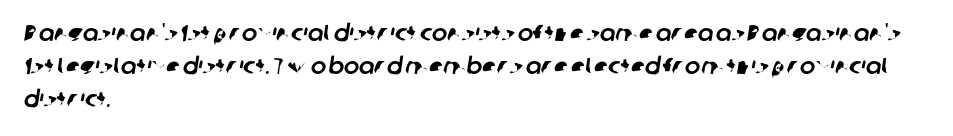
A clean baseline with only descenders dipping below it. This sample is left-justified, so line endings fall wherever the words run out. Leading matches the norm, producing a regular column. A typesetter would call this zero additional tracking.
